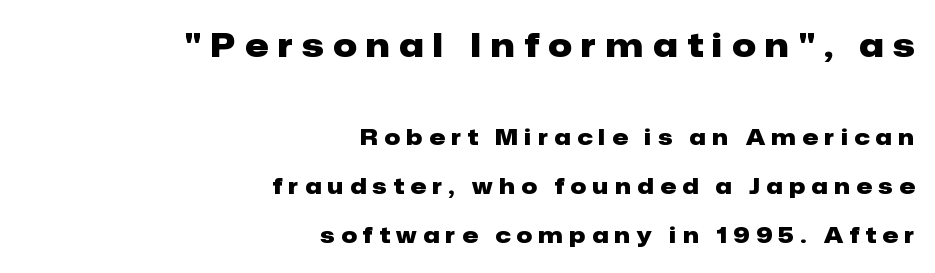
A full-strength bold gives these letters their thick strokes. The type sits square on the baseline with zero lean. What kind of face is this? One without serifs — a sans. The designer gave the opening block more size than the closing block. Where is the straight margin? On the right. Tracking value appears strongly positive — letters spread wide.
